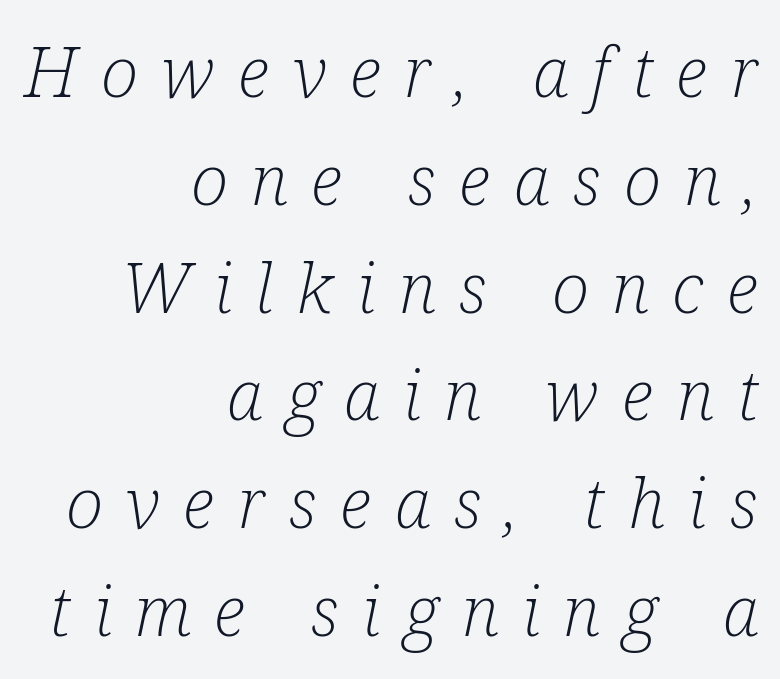
{"serif": "yes", "italic": "yes", "lean": "right", "slant_degrees": 12, "bold": "no", "weight": "light", "width": "condensed", "stroke_contrast": "low", "x_height": "medium", "monospaced": "no", "underline": "no", "align": "right", "line_spacing": "normal", "line_spacing_ratio": 1.54, "letter_spacing": "wide", "letter_spacing_em": 0.33, "glyph_px": 70}
